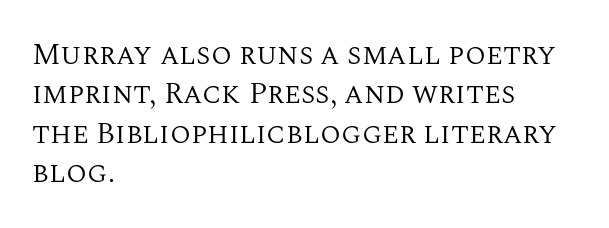
{"serif": "yes", "italic": "no", "bold": "no", "weight": "regular", "width": "normal", "stroke_contrast": "medium", "x_height": "large", "monospaced": "no", "underline": "no", "align": "left", "line_spacing": "normal", "line_spacing_ratio": 1.31, "letter_spacing": "normal", "letter_spacing_em": 0.0, "glyph_px": 30}
